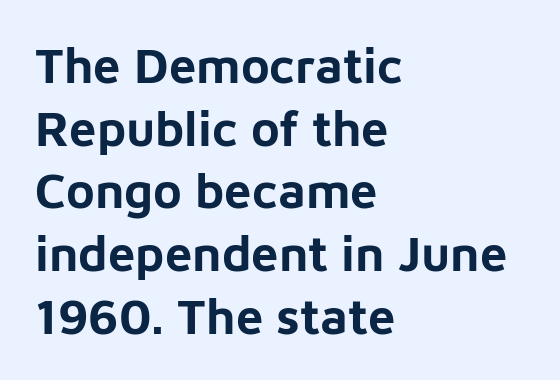
The image shows 49 px bold sans-serif type, upright; set left-aligned, normal line spacing (1.28x), normal letter spacing, not underlined; low stroke contrast and a medium x-height.
